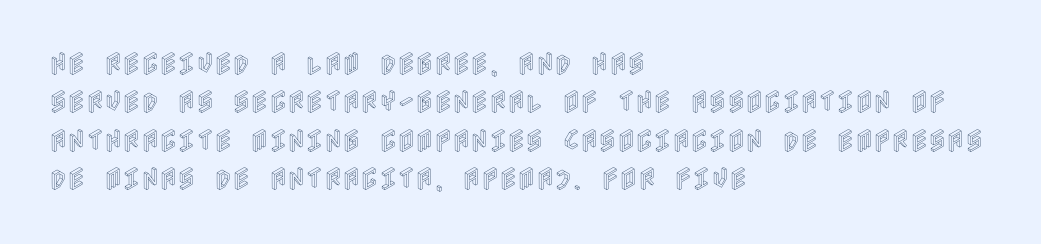
Q: Is the text italic (slanted)? A: No, it is upright.
Q: Is the text underlined? A: No.
Q: How is the paragraph aligned? A: Left-aligned.
Q: Is the spacing between letters normal or unusually wide? A: Normal.
Q: Is the spacing between lines tight, normal or loose? A: Normal.
